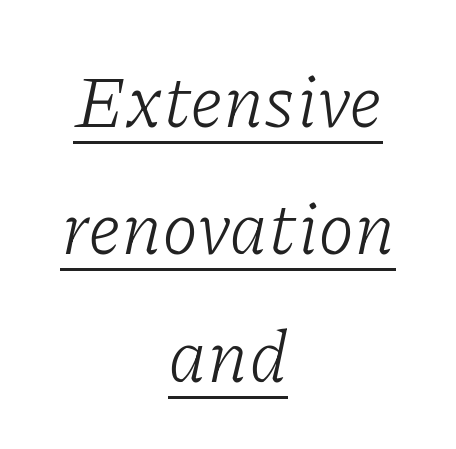
{"serif": "yes", "italic": "yes", "lean": "right", "slant_degrees": 11, "bold": "no", "weight": "light", "width": "normal", "stroke_contrast": "low", "x_height": "medium", "monospaced": "no", "underline": "yes", "align": "center", "line_spacing_ratio": 1.72, "letter_spacing": "normal", "letter_spacing_em": 0.0, "glyph_px": 74}
